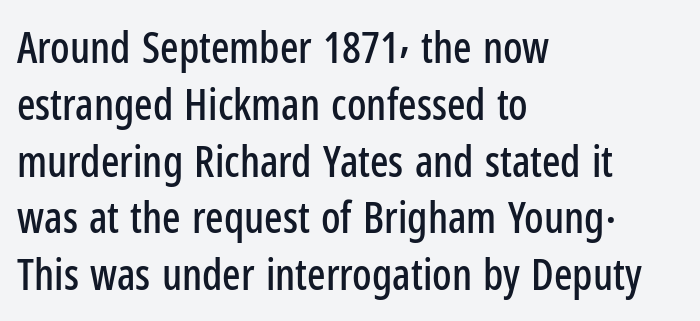
{"serif": "no", "italic": "no", "width": "condensed", "stroke_contrast": "low", "x_height": "medium", "monospaced": "no", "underline": "no", "align": "left", "line_spacing": "normal", "line_spacing_ratio": 1.32, "letter_spacing": "normal", "letter_spacing_em": 0.0, "glyph_px": 43}
